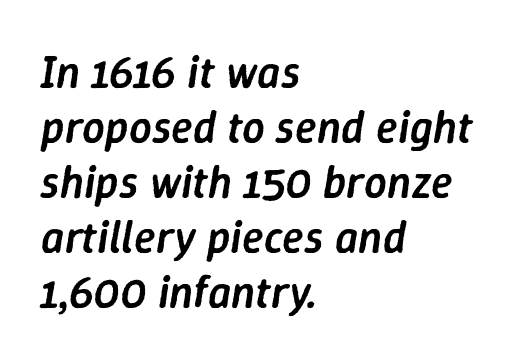
The image shows 45 px semibold type, italic (leaning right); set left-aligned, line spacing 1.22x, normal letter spacing, not underlined; low stroke contrast and a medium x-height.
